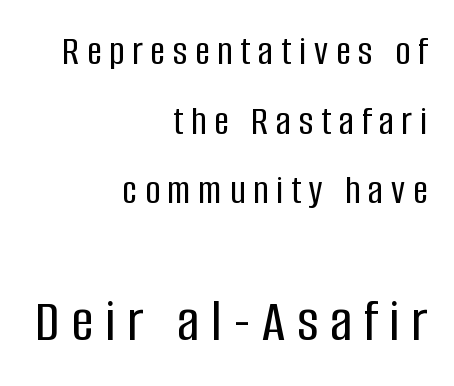
If you squint, the bottom block still reads clearly — it's the larger of the two. Here the designer chose a conventional face with non-uniform glyph widths. This rendering employs a face without finishing strokes, i.e., a sans-serif. In CSS terms this would be text-align: right. The specimen reads as upright at a glance. Underlining? Definitely not there.
